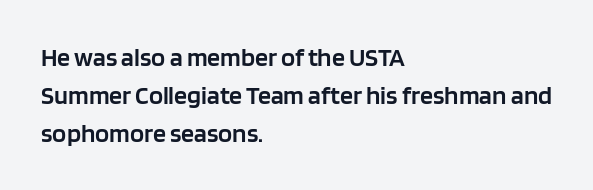
One glance says typical: line gaps are just what's usual. All the whitespace from short lines collects on the right. Stems and bowls a touch heavier than normal — semibold. Only glyphs here, with clear space below each row. Letter spacing: default.
